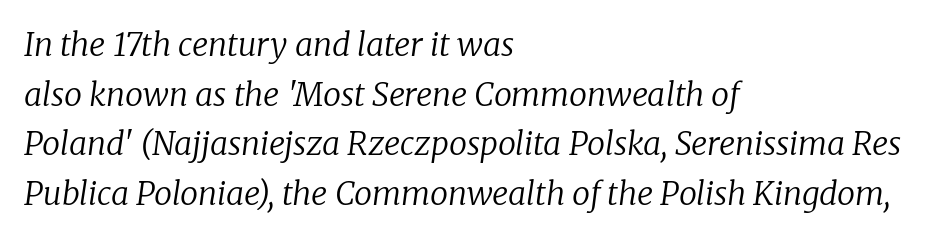
The image shows 32 px regular-weight serif type, italic (leaning right); set left-aligned, normal line spacing (1.55x), normal letter spacing, not underlined; low stroke contrast and a medium x-height.
